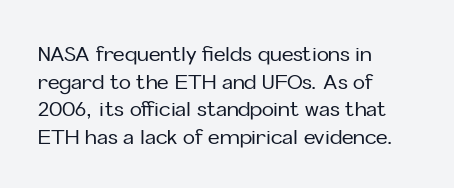
{"italic": "no", "underline": "no", "align": "left", "line_spacing": "normal", "line_spacing_ratio": 1.38, "letter_spacing": "normal", "letter_spacing_em": 0.0, "glyph_px": 20}
